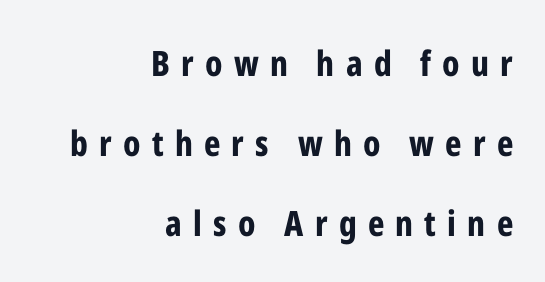
Q: Is the text bold? A: Yes.
Q: Is the text italic (slanted)? A: No, it is upright.
Q: Is the typeface a serif or a sans-serif typeface? A: Sans-serif.
Q: Is the text underlined? A: No.
Q: How is the paragraph aligned? A: Right-aligned.
Q: Is the spacing between letters normal or unusually wide? A: Unusually wide.
Q: Is the spacing between lines tight, normal or loose? A: Loose.
Q: Width (condensed, normal, or wide)? A: Condensed.
Q: Stroke contrast? A: Low.
Q: x-height? A: Medium.
Q: Monospaced? A: No.
